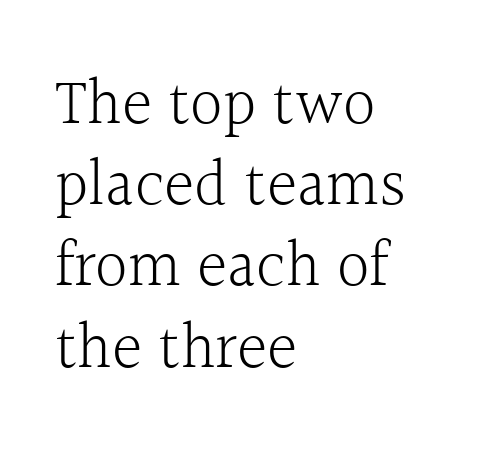
Q: Is the text bold? A: No.
Q: Is the text italic (slanted)? A: No, it is upright.
Q: Is the typeface a serif or a sans-serif typeface? A: Serif.
Q: Is the text underlined? A: No.
Q: How is the paragraph aligned? A: Left-aligned.
Q: Is the spacing between letters normal or unusually wide? A: Normal.
Q: Is the spacing between lines tight, normal or loose? A: Normal.
Q: Width (condensed, normal, or wide)? A: Normal.
Q: x-height? A: Medium.
Q: Monospaced? A: No.
